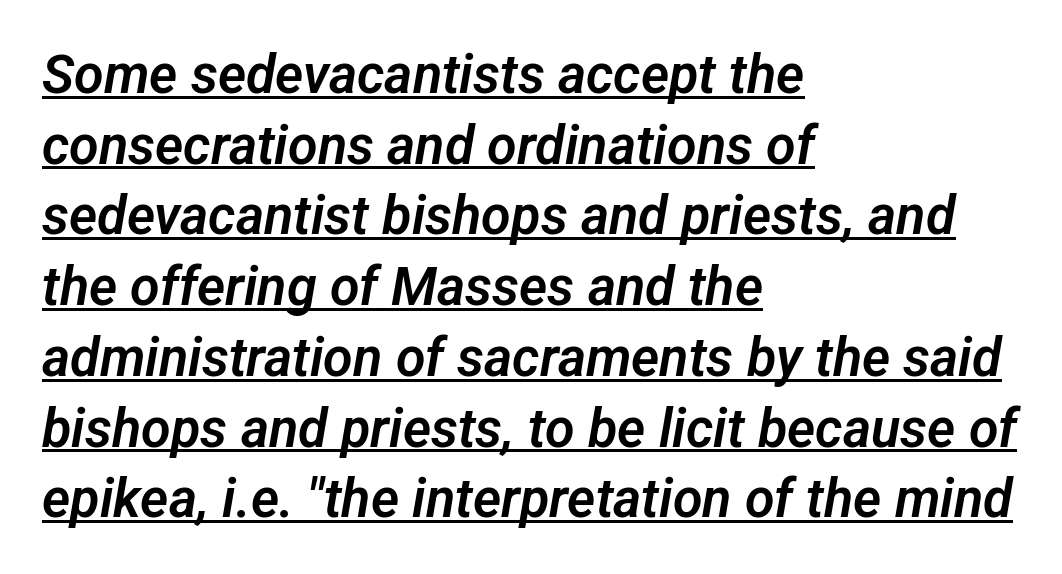
The face used here is proportionally spaced, like ordinary book or web type. A baseline rule has been typeset under these characters. Glyph-to-glyph distance matches everyday printed text. I'd call this a sans setting — the letters go barefoot.
